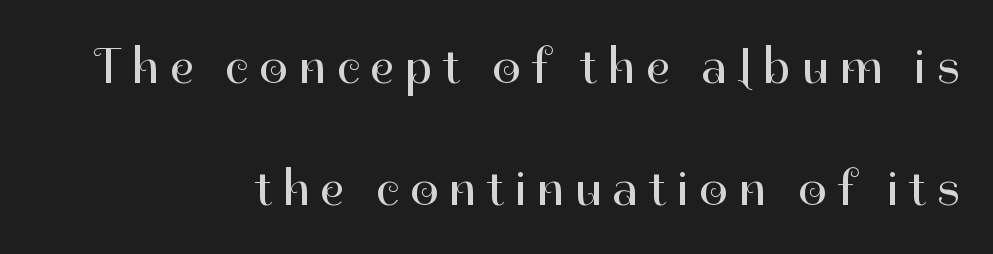
A light-to-regular cut is what we see here. You could not count columns in this text — the font is proportionally spaced. Every row of glyphs terminates at an identical x-position on the right. Rule under the text: the space is simply empty. The type is letterspaced generously, with wide tracking.
